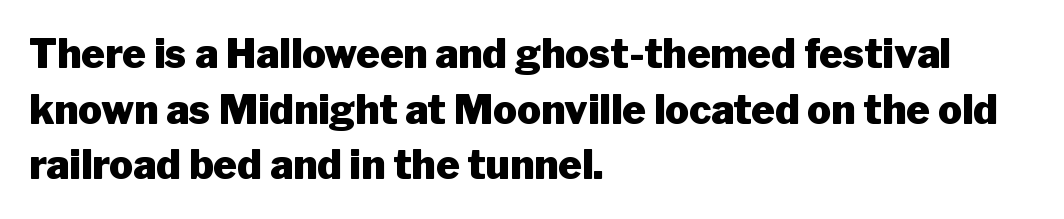
The image shows 40 px heavy sans-serif type, upright; set left-aligned, normal line spacing (1.39x), normal letter spacing, not underlined; low stroke contrast and a medium x-height.
